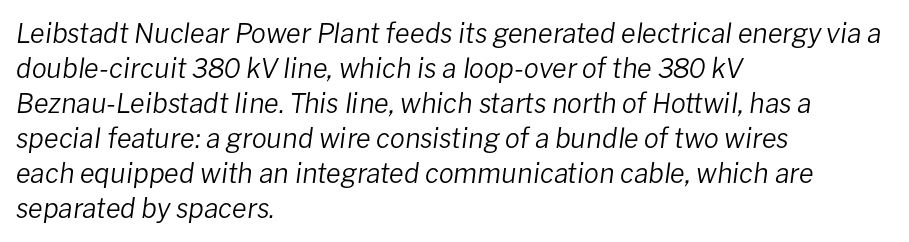
The image shows 27 px text type, italic (leaning right); set left-aligned, normal line spacing (1.3x), normal letter spacing, not underlined.
